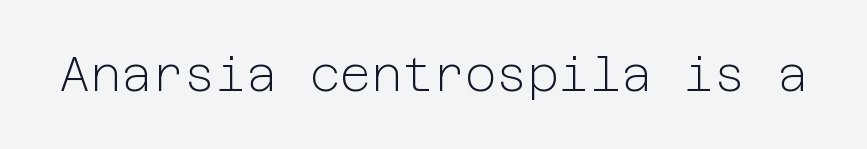
{"serif": "no", "italic": "no", "bold": "no", "weight": "light", "width": "normal", "stroke_contrast": "low", "x_height": "medium", "underline": "no", "letter_spacing": "normal", "letter_spacing_em": 0.0, "glyph_px": 48}
